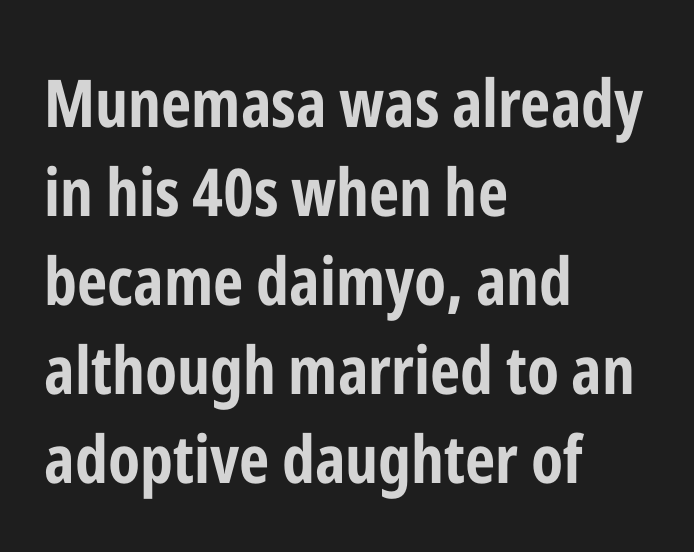
Q: Is the text bold? A: Yes.
Q: Is the text italic (slanted)? A: No, it is upright.
Q: Is the typeface a serif or a sans-serif typeface? A: Sans-serif.
Q: Is the text underlined? A: No.
Q: How is the paragraph aligned? A: Left-aligned.
Q: Is the spacing between letters normal or unusually wide? A: Normal.
Q: Is the spacing between lines tight, normal or loose? A: Normal.
Q: Width (condensed, normal, or wide)? A: Condensed.
Q: Stroke contrast? A: Low.
Q: x-height? A: Medium.
Q: Monospaced? A: No.
